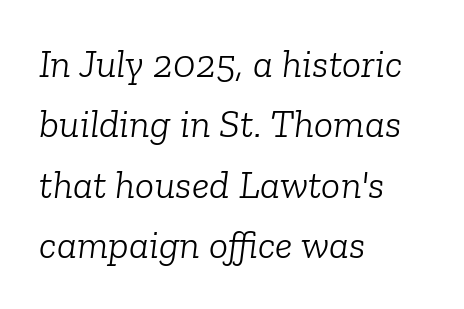
The image shows 40 px light serif type, italic (leaning right); set left-aligned, normal line spacing (1.51x), normal letter spacing, not underlined; low stroke contrast and a medium x-height.
